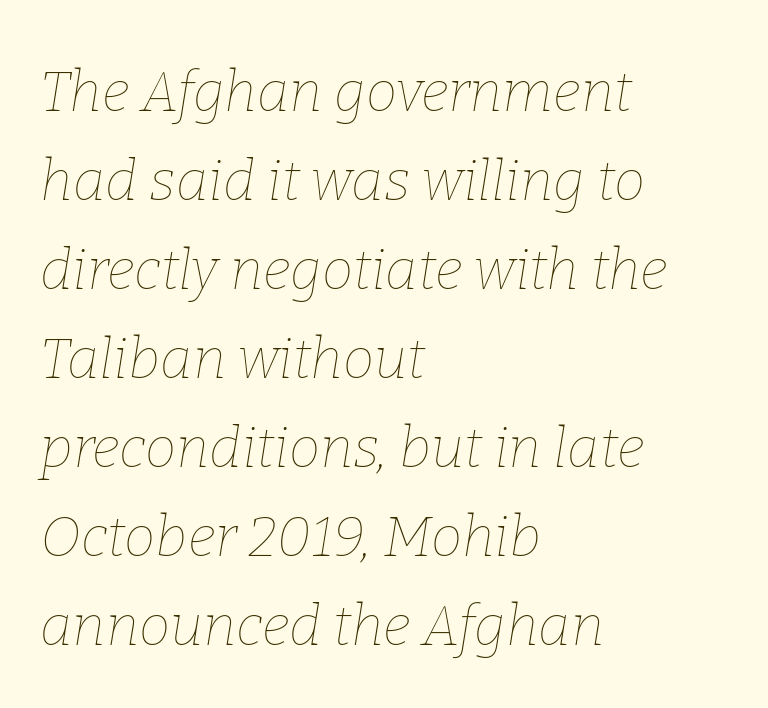
{"italic": "yes", "lean": "right", "slant_degrees": 9, "bold": "no", "weight": "thin", "width": "normal", "stroke_contrast": "low", "x_height": "medium", "monospaced": "no", "underline": "no", "align": "left", "line_spacing": "normal", "line_spacing_ratio": 1.59, "letter_spacing": "normal", "letter_spacing_em": 0.0, "glyph_px": 56}
